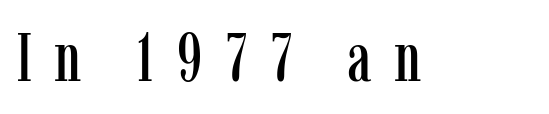
{"serif": "yes", "italic": "no", "width": "condensed", "stroke_contrast": "low", "x_height": "medium", "monospaced": "no", "underline": "no", "letter_spacing": "wide", "letter_spacing_em": 0.32, "glyph_px": 68}
